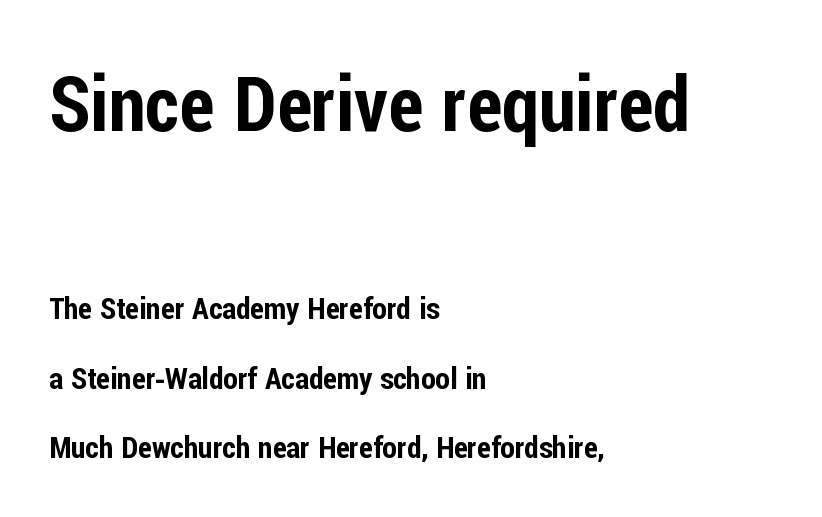
Letter spacing: default. In this sample the first text group is rendered at the bigger scale. The letters advance in unequal steps, a hallmark of proportional type. Descenders hang freely into open space. A typesetter would label this face a sans. One glance says open: line gaps are wider than usual.
